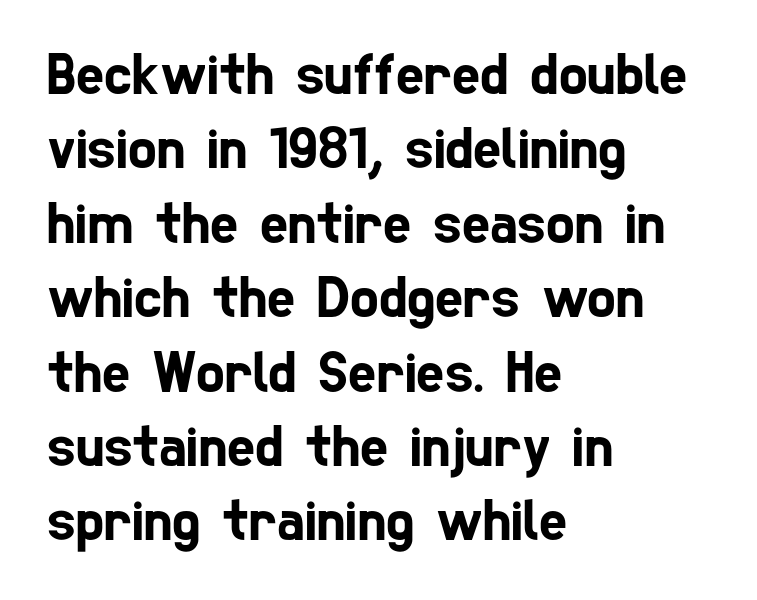
Q: Is the typeface a serif or a sans-serif typeface? A: Sans-serif.
Q: Is the text underlined? A: No.
Q: How is the paragraph aligned? A: Left-aligned.
Q: Is the spacing between letters normal or unusually wide? A: Normal.
Q: Width (condensed, normal, or wide)? A: Condensed.
Q: Stroke contrast? A: Low.
Q: x-height? A: Medium.
Q: Monospaced? A: No.
